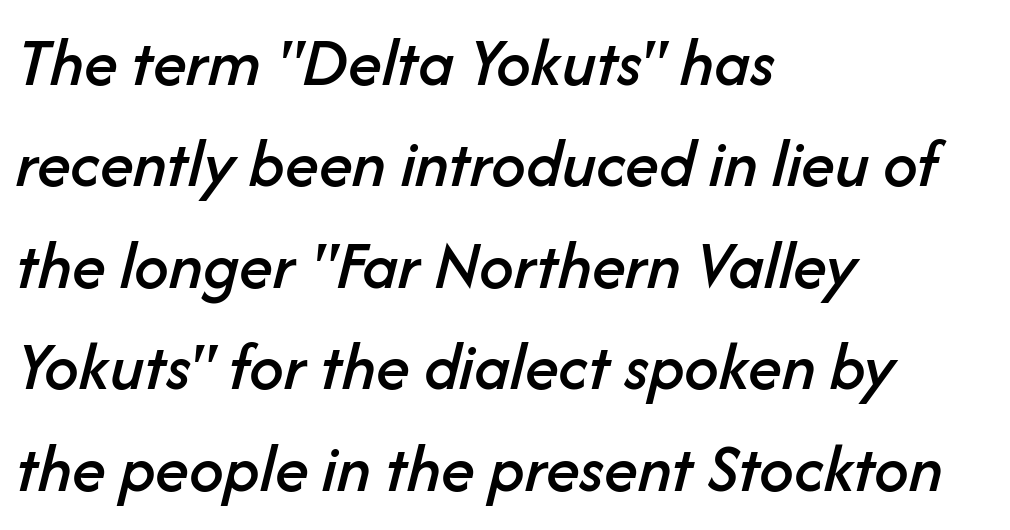
Q: Is the text italic (slanted)? A: Yes, it leans right by about 14 degrees.
Q: Is the text underlined? A: No.
Q: How is the paragraph aligned? A: Left-aligned.
Q: Is the spacing between letters normal or unusually wide? A: Normal.
Q: Is the spacing between lines tight, normal or loose? A: Normal.
Q: Width (condensed, normal, or wide)? A: Normal.
Q: Stroke contrast? A: Low.
Q: x-height? A: Medium.
Q: Monospaced? A: No.
